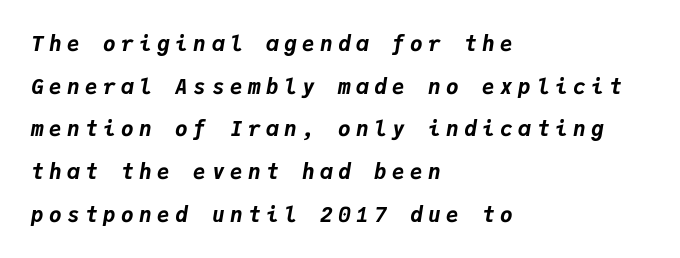
{"italic": "yes", "lean": "right", "slant_degrees": 9, "bold": "yes", "underline": "no", "align": "left", "line_spacing": "loose", "line_spacing_ratio": 2.03, "letter_spacing": "wide", "letter_spacing_em": 0.26, "glyph_px": 21}
